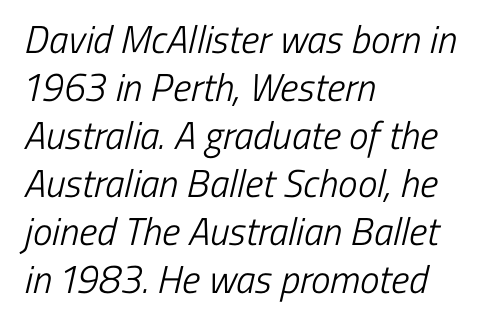
The image shows 39 px light, condensed sans-serif type; set left-aligned, line spacing 1.23x, normal letter spacing, not underlined; low stroke contrast and a medium x-height.
